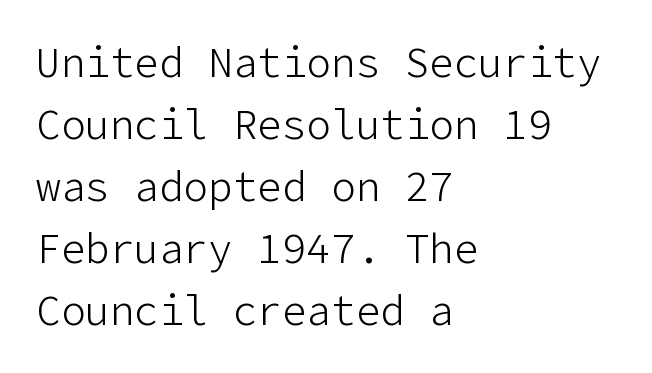
The image shows 41 px light sans-serif type, upright; set left-aligned, normal line spacing (1.51x), normal letter spacing, not underlined; low stroke contrast and a medium x-height.
